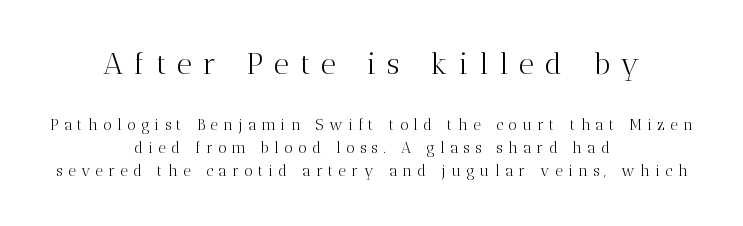
The image shows 30 px light serif type, upright; set centered, normal line spacing (1.54x), unusually wide letter spacing (+0.36 em), not underlined; the first (top) block is 2.0x larger; medium stroke contrast and a medium x-height.
